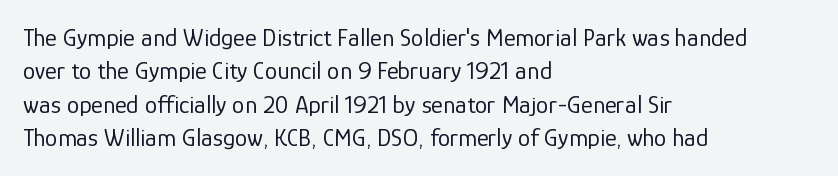
Notice how the stems are strictly vertical — no italics here. Clear beneath every line of the passage. Compared with typical paragraphs, the rows here are spaced about the same. The letters look calm and open, with moderate or lighter stems. Spacing between characters is what you'd get straight out of the box.
